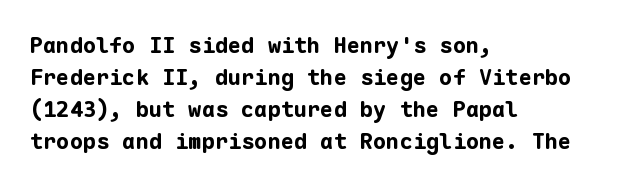
Q: Is the text bold? A: Yes.
Q: Is the text italic (slanted)? A: No, it is upright.
Q: Is the text underlined? A: No.
Q: How is the paragraph aligned? A: Left-aligned.
Q: Is the spacing between letters normal or unusually wide? A: Normal.
Q: Is the spacing between lines tight, normal or loose? A: Normal.
